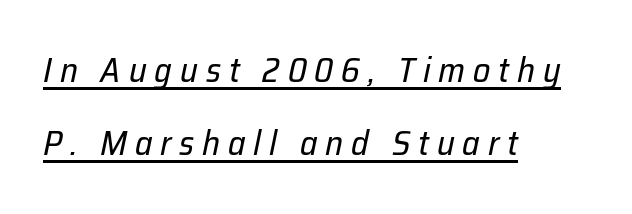
{"italic": "yes", "lean": "right", "slant_degrees": 12, "bold": "no", "weight": "regular", "width": "normal", "stroke_contrast": "low", "x_height": "medium", "monospaced": "no", "underline": "yes", "align": "left", "line_spacing": "loose", "line_spacing_ratio": 2.15, "letter_spacing": "wide", "letter_spacing_em": 0.23, "glyph_px": 34}
